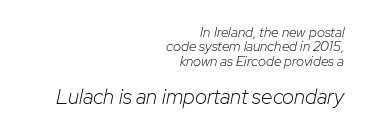
Q: Is the text bold? A: No.
Q: Is the text italic (slanted)? A: Yes, it leans right by about 12 degrees.
Q: Is the text underlined? A: No.
Q: How is the paragraph aligned? A: Right-aligned.
Q: Is the spacing between letters normal or unusually wide? A: Normal.
Q: Is the spacing between lines tight, normal or loose? A: Tight.
Q: Which block of text is set in a larger size, the first (top) or the second (bottom)? A: The second (bottom) one.
